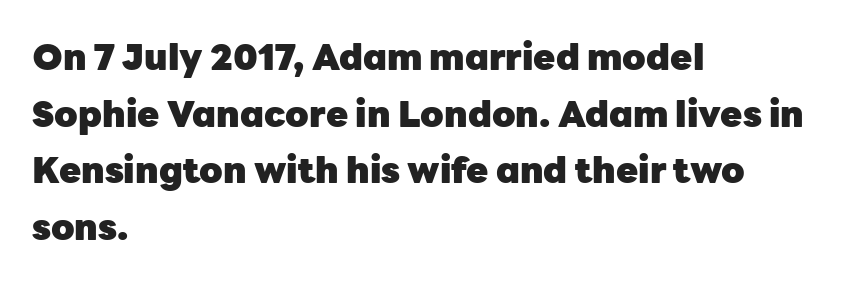
Q: Is the text bold? A: Yes.
Q: Is the text italic (slanted)? A: No, it is upright.
Q: Is the typeface a serif or a sans-serif typeface? A: Sans-serif.
Q: Is the text underlined? A: No.
Q: How is the paragraph aligned? A: Left-aligned.
Q: Is the spacing between letters normal or unusually wide? A: Normal.
Q: Is the spacing between lines tight, normal or loose? A: Normal.
Q: Width (condensed, normal, or wide)? A: Normal.
Q: Stroke contrast? A: Low.
Q: x-height? A: Medium.
Q: Monospaced? A: No.
